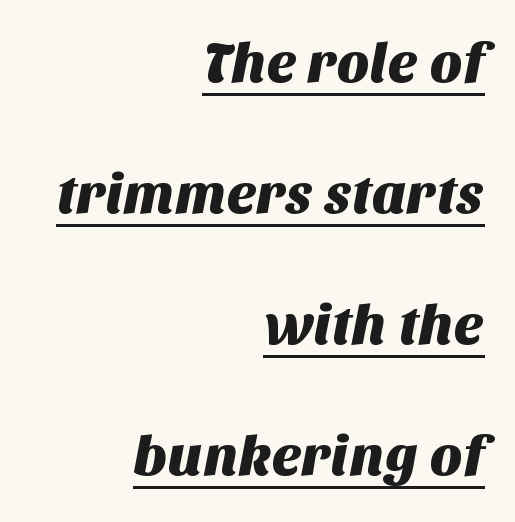
The image shows 56 px sans-serif type; set right-aligned, loose line spacing (2.34x), normal letter spacing, underlined; medium stroke contrast and a large x-height.
